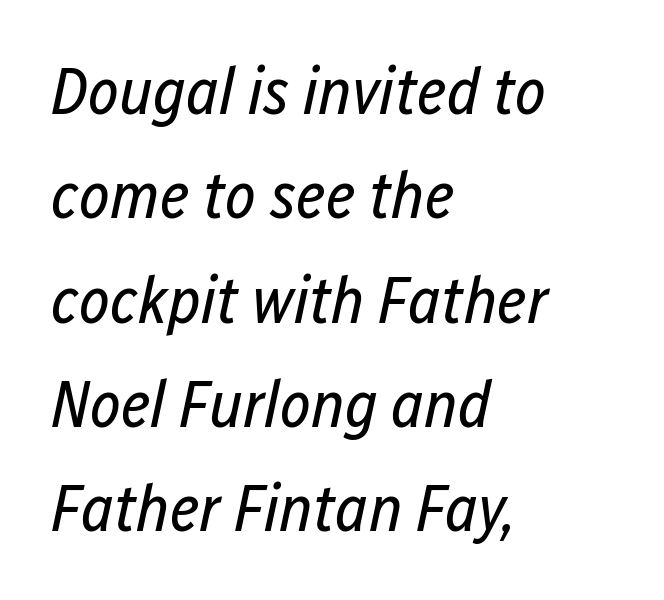
Each letter keeps its own natural width here, so spacing adapts to shape. No word sits above an underline. On a weight scale, this lands at 450 or below. Students, note that the glyphs here touch the page at normal intervals. Regular leading. Tall strokes in this sample are angled rather than plumb.
